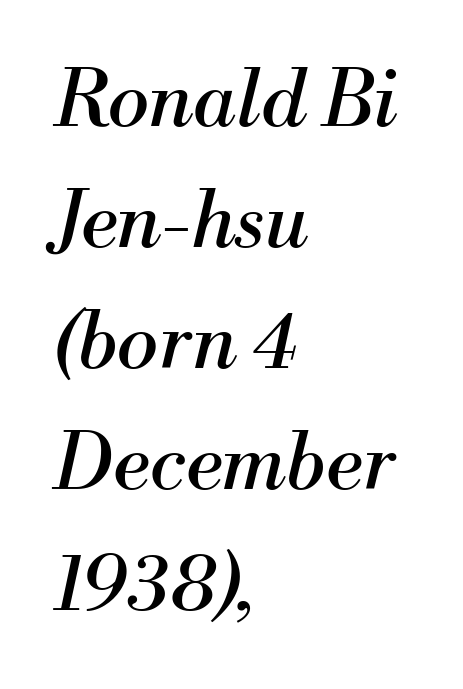
Honestly, the row spacing looks completely unremarkable. The text was rendered using a seriffed face with decorative stroke endings. Notice how the passage keeps a crisp vertical edge on the left only. The face looks like a standard text weight, possibly lighter. Note the varied advance widths — an 'i' is clearly narrower than an 'm'.
